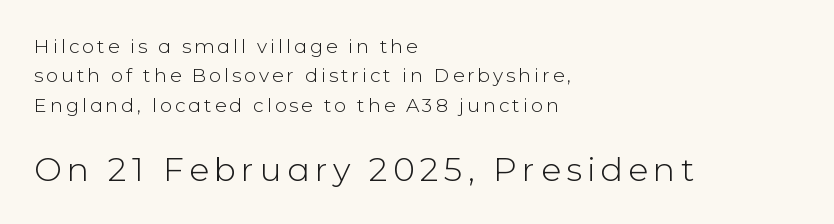
The image shows 33 px light sans-serif type, upright; set left-aligned, normal line spacing (1.55x), not underlined; the second (bottom) block is 1.74x larger; low stroke contrast and a medium x-height.
